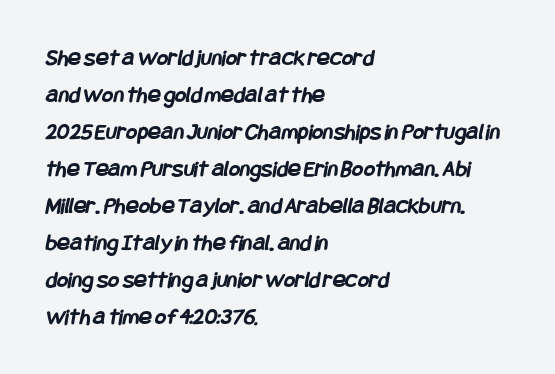
The image shows 24 px bold type; set left-aligned, normal line spacing (1.54x), normal letter spacing, not underlined.
